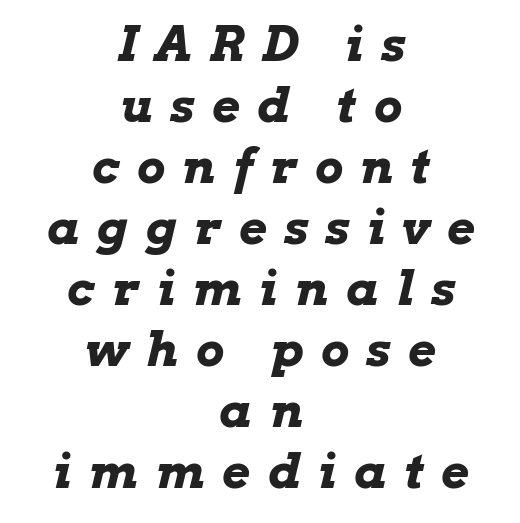
Character widths vary here, with narrow letters taking less room than wide ones. Baseline-to-baseline distance is the conventional proportion of letter height. Heavy-handed strokes throughout: this text is bold. Nobody drew a line under any word here.
